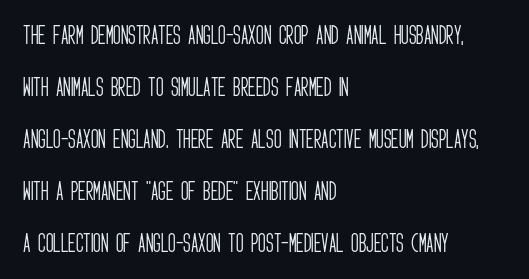
Q: Is the text bold? A: No.
Q: Is the text italic (slanted)? A: No, it is upright.
Q: Is the text underlined? A: No.
Q: How is the paragraph aligned? A: Left-aligned.
Q: Is the spacing between letters normal or unusually wide? A: Normal.
Q: Is the spacing between lines tight, normal or loose? A: Loose.
